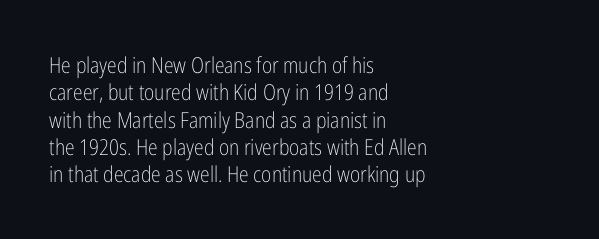
{"italic": "no", "bold": "no", "underline": "no", "align": "left", "line_spacing_ratio": 1.24, "letter_spacing": "normal", "letter_spacing_em": 0.0, "glyph_px": 22}
